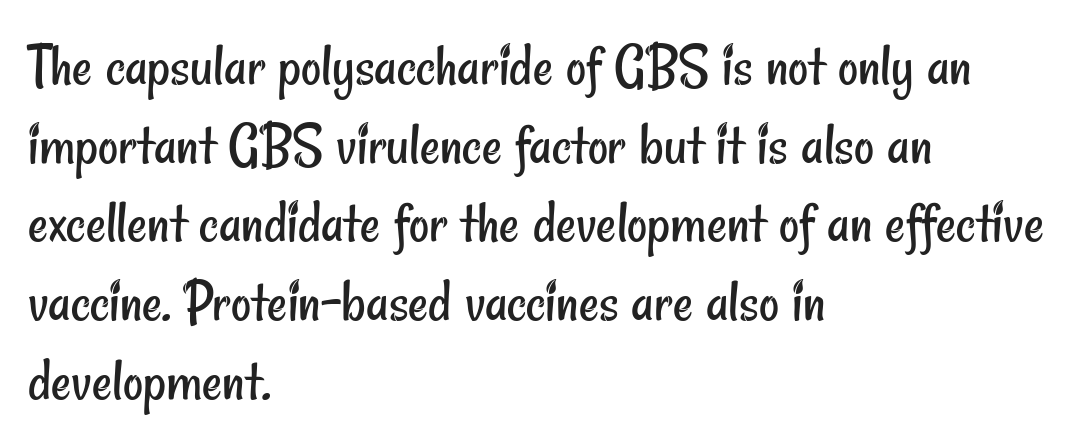
{"serif": "no", "bold": "no", "weight": "regular", "width": "condensed", "stroke_contrast": "low", "x_height": "small", "monospaced": "no", "underline": "no", "align": "left", "line_spacing": "normal", "line_spacing_ratio": 1.27, "letter_spacing": "normal", "letter_spacing_em": 0.0, "glyph_px": 62}
